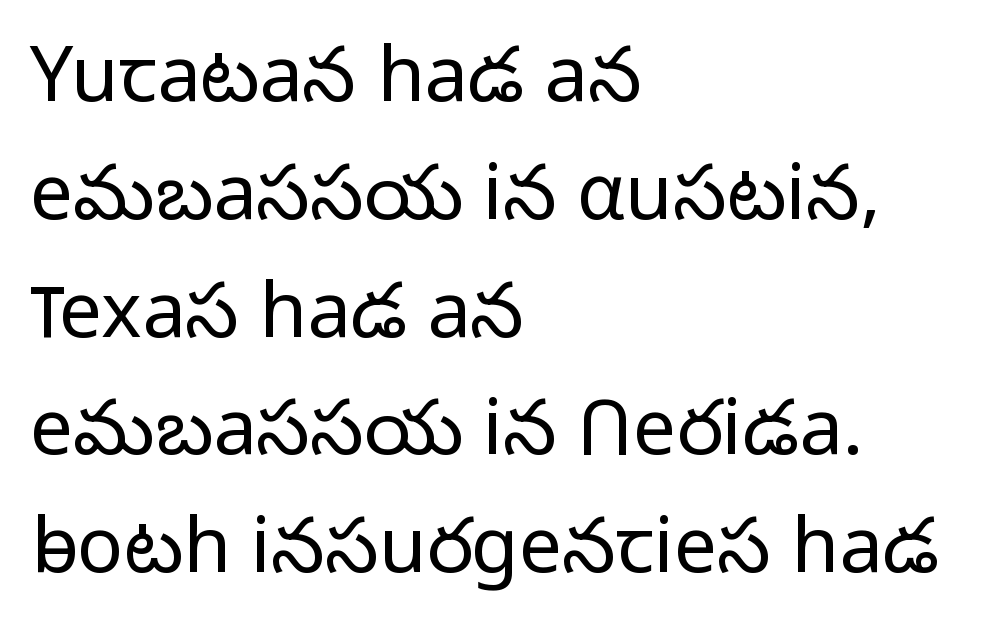
Clear beneath every line of the passage. Looks like regular typesetting: each glyph gets only the width it needs. What kind of face is this? One without serifs — a sans. Does the lettering tilt? It doesn't — this is upright.
